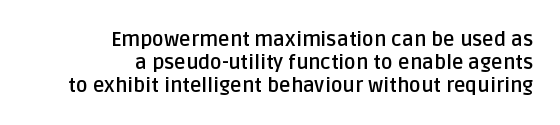
{"italic": "no", "bold": "yes", "underline": "no", "align": "right", "line_spacing": "tight", "line_spacing_ratio": 1.14, "letter_spacing": "normal", "letter_spacing_em": 0.0, "glyph_px": 20}
